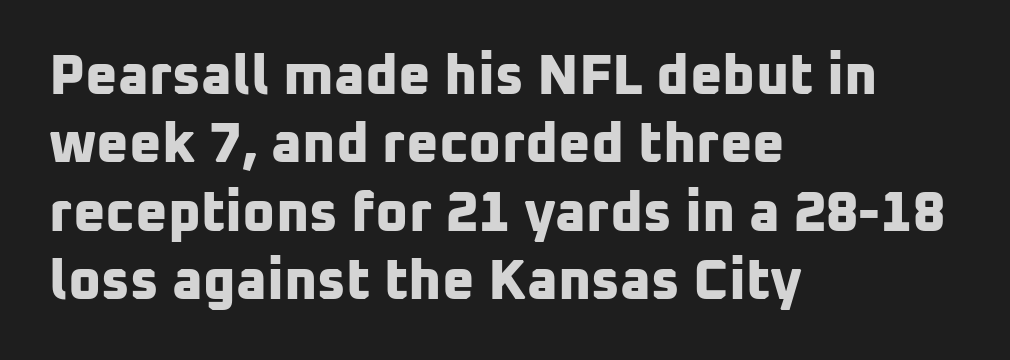
The image shows 56 px bold sans-serif type; set left-aligned, line spacing 1.22x, normal letter spacing, not underlined; low stroke contrast and a medium x-height.
